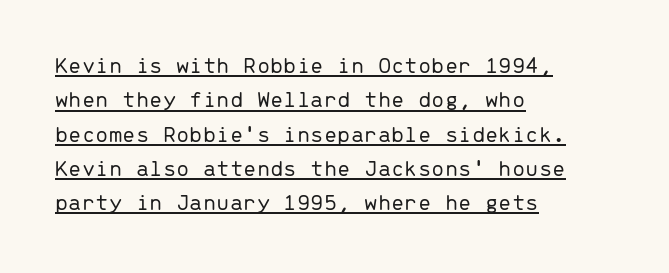
The image shows 24 px text type, upright; set left-aligned, normal line spacing (1.43x), normal letter spacing, underlined.
